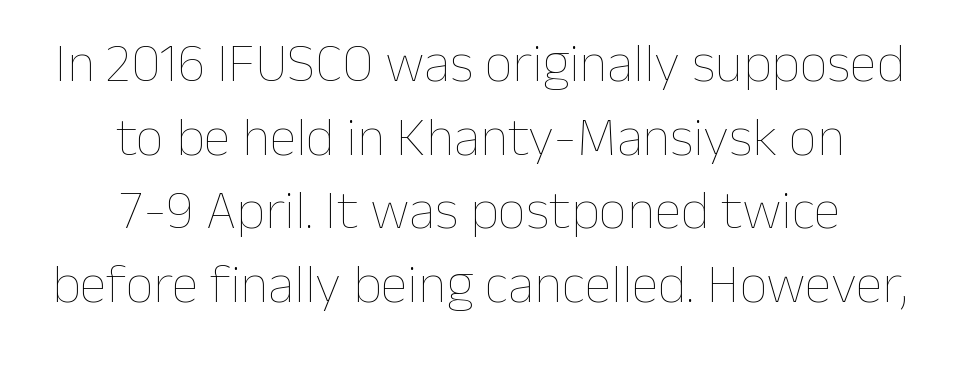
Q: Is the text bold? A: No.
Q: Is the text italic (slanted)? A: No, it is upright.
Q: Is the text underlined? A: No.
Q: How is the paragraph aligned? A: Centered.
Q: Is the spacing between letters normal or unusually wide? A: Normal.
Q: Is the spacing between lines tight, normal or loose? A: Normal.
Q: Width (condensed, normal, or wide)? A: Normal.
Q: Stroke contrast? A: Low.
Q: x-height? A: Medium.
Q: Monospaced? A: No.
